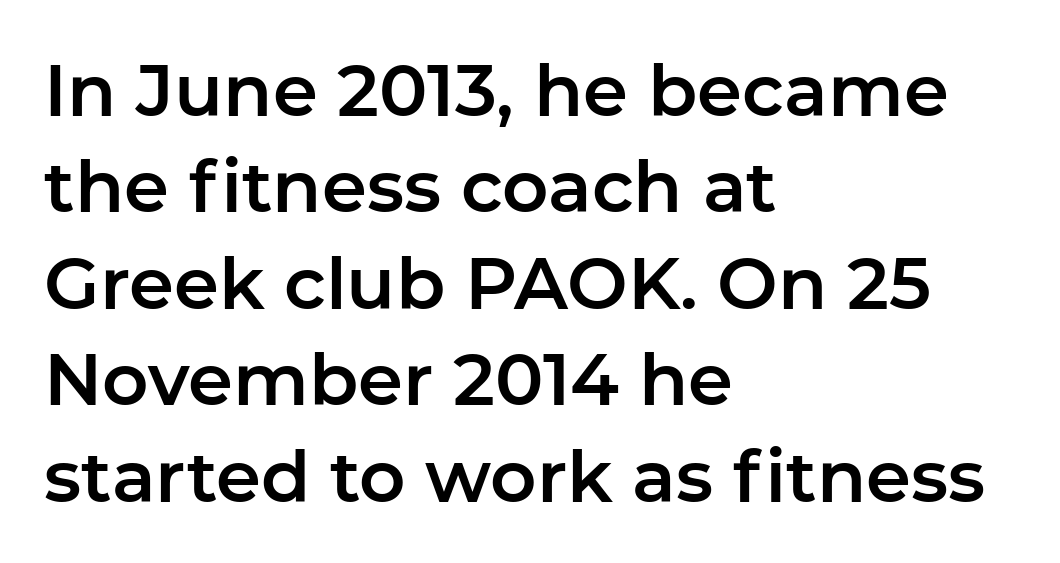
Q: Is the text italic (slanted)? A: No, it is upright.
Q: Is the typeface a serif or a sans-serif typeface? A: Sans-serif.
Q: Is the text underlined? A: No.
Q: How is the paragraph aligned? A: Left-aligned.
Q: Is the spacing between letters normal or unusually wide? A: Normal.
Q: Is the spacing between lines tight, normal or loose? A: Normal.
Q: Width (condensed, normal, or wide)? A: Normal.
Q: Stroke contrast? A: Low.
Q: x-height? A: Medium.
Q: Monospaced? A: No.
